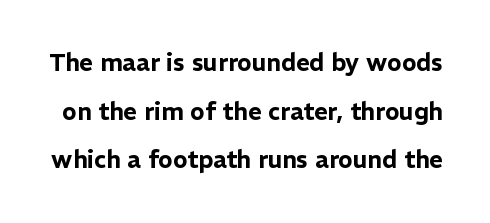
The image shows 24 px text type, upright; set loose line spacing (2.03x), normal letter spacing, not underlined.
